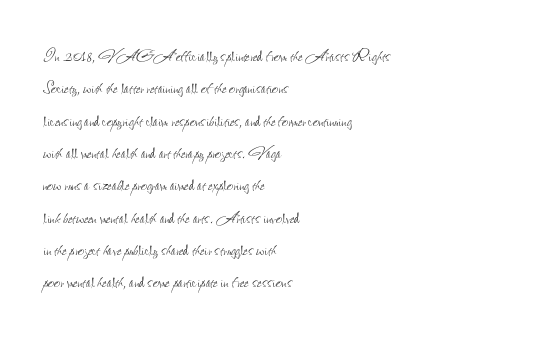
Q: Is the text bold? A: No.
Q: Is the text italic (slanted)? A: Yes.
Q: Is the text underlined? A: No.
Q: How is the paragraph aligned? A: Left-aligned.
Q: Is the spacing between letters normal or unusually wide? A: Normal.
Q: Is the spacing between lines tight, normal or loose? A: Normal.
